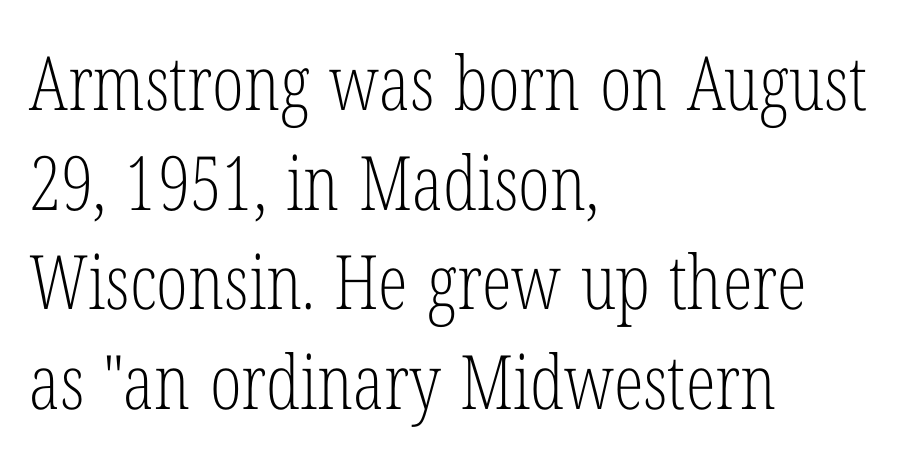
Q: Is the text bold? A: No.
Q: Is the text italic (slanted)? A: No, it is upright.
Q: Is the typeface a serif or a sans-serif typeface? A: Serif.
Q: Is the text underlined? A: No.
Q: How is the paragraph aligned? A: Left-aligned.
Q: Is the spacing between letters normal or unusually wide? A: Normal.
Q: Is the spacing between lines tight, normal or loose? A: Normal.
Q: Width (condensed, normal, or wide)? A: Condensed.
Q: Stroke contrast? A: Low.
Q: x-height? A: Medium.
Q: Monospaced? A: No.
